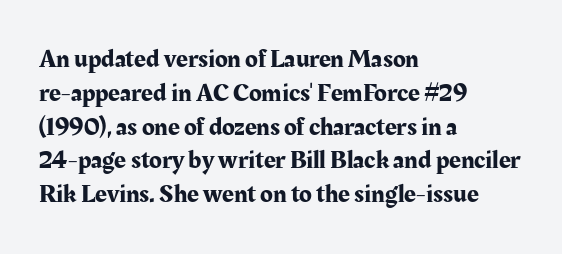
Q: Is the text italic (slanted)? A: No, it is upright.
Q: Is the text underlined? A: No.
Q: How is the paragraph aligned? A: Left-aligned.
Q: Is the spacing between letters normal or unusually wide? A: Normal.
Q: Is the spacing between lines tight, normal or loose? A: Normal.
